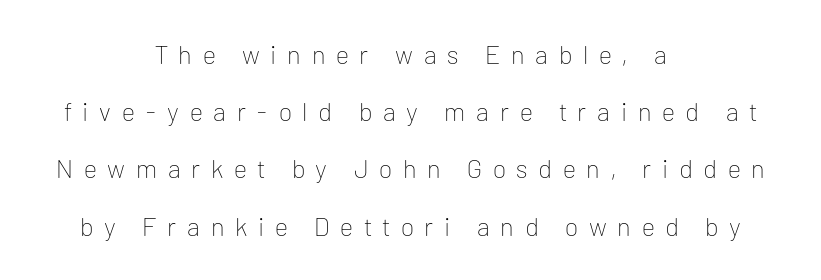
Q: Is the text bold? A: No.
Q: Is the text italic (slanted)? A: No, it is upright.
Q: Is the text underlined? A: No.
Q: How is the paragraph aligned? A: Centered.
Q: Is the spacing between letters normal or unusually wide? A: Unusually wide.
Q: Is the spacing between lines tight, normal or loose? A: Loose.
